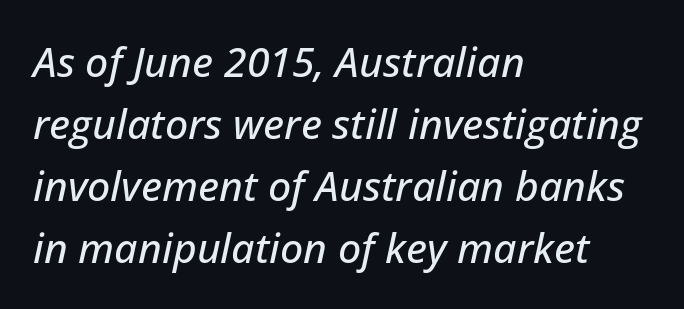
The image shows 41 px text type, italic (leaning right); set left-aligned, normal line spacing (1.51x), normal letter spacing, not underlined; low stroke contrast and a medium x-height.
